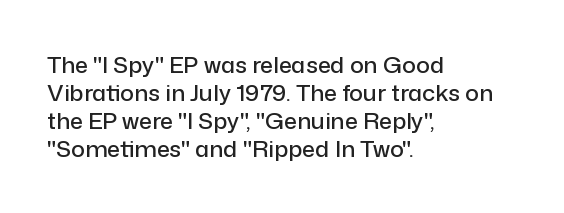
Q: Is the text italic (slanted)? A: No, it is upright.
Q: Is the text underlined? A: No.
Q: How is the paragraph aligned? A: Left-aligned.
Q: Is the spacing between letters normal or unusually wide? A: Normal.
